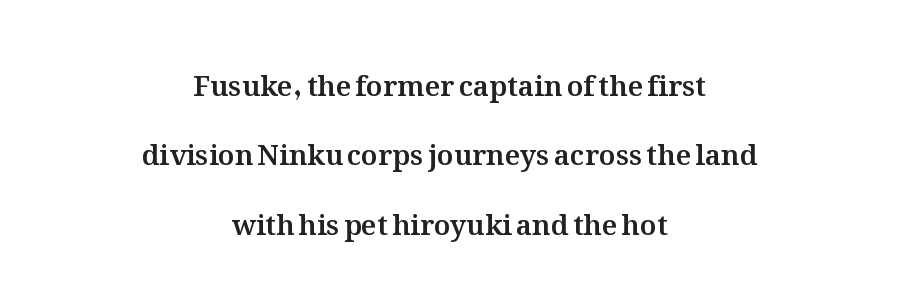
The image shows 28 px text type, upright; set centered, loose line spacing (2.48x), normal letter spacing, not underlined; medium stroke contrast and a medium x-height.
